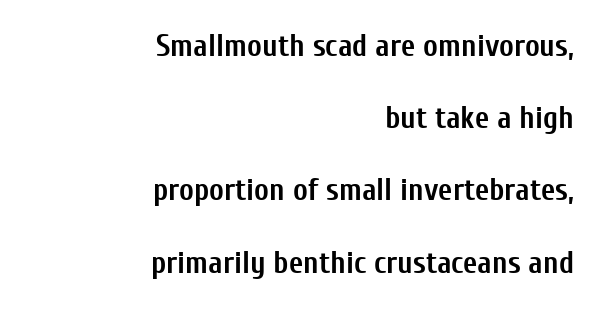
This block would shrink considerably if given ordinary leading; it's expanded now. Each letter keeps its own natural width here, so spacing adapts to shape. These lines carry a lot of weight — the face is fully bold. Bare-footed words on every line. Teacher's note: observe the even right margin — that is flush-right alignment.
